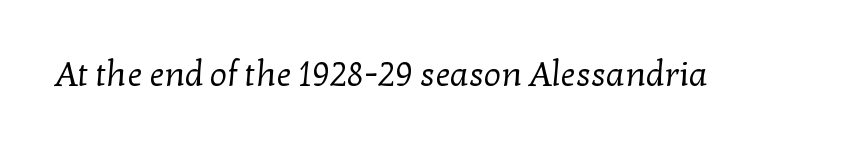
Letterform terminals end in serifs throughout the passage. The typesetting does not lean heavy: it is not bold. Letter spacing: default. Here the designer chose a conventional face with non-uniform glyph widths. The words here are not underlined.
